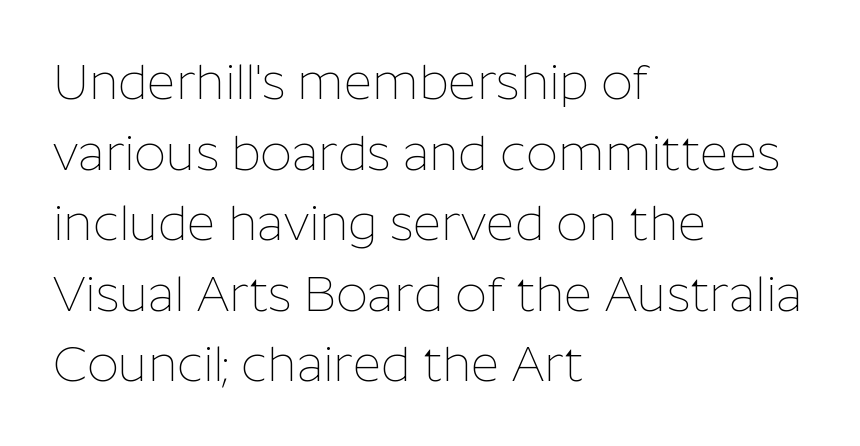
The image shows 49 px thin sans-serif type, upright; set left-aligned, normal line spacing (1.44x), normal letter spacing, not underlined; low stroke contrast and a medium x-height.
